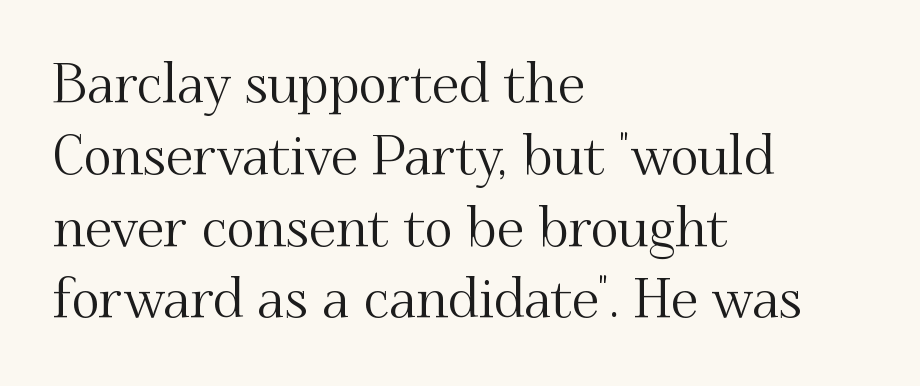
Visually the block forms a straight wall on the left and a jagged coastline on the right. The specimen reads as upright at a glance. If you measured baseline to baseline, you'd find a middling distance. The face used here is seriffed, in the tradition of book romans. Spacing verdict: proportional, widths tailored to each character.
